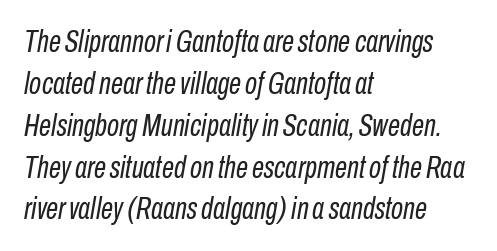
{"italic": "yes", "lean": "right", "slant_degrees": 10, "bold": "no", "weight": "regular", "width": "condensed", "stroke_contrast": "low", "x_height": "medium", "monospaced": "no", "underline": "no", "align": "left", "line_spacing": "normal", "line_spacing_ratio": 1.35, "letter_spacing": "normal", "letter_spacing_em": 0.0, "glyph_px": 31}
